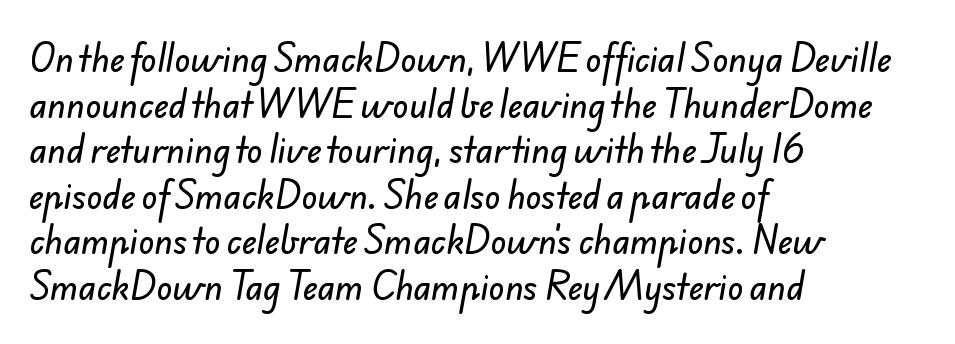
Q: Is the typeface a serif or a sans-serif typeface? A: Sans-serif.
Q: Is the text underlined? A: No.
Q: How is the paragraph aligned? A: Left-aligned.
Q: Is the spacing between letters normal or unusually wide? A: Normal.
Q: Is the spacing between lines tight, normal or loose? A: Normal.
Q: Width (condensed, normal, or wide)? A: Normal.
Q: Stroke contrast? A: Low.
Q: x-height? A: Small.
Q: Monospaced? A: No.
